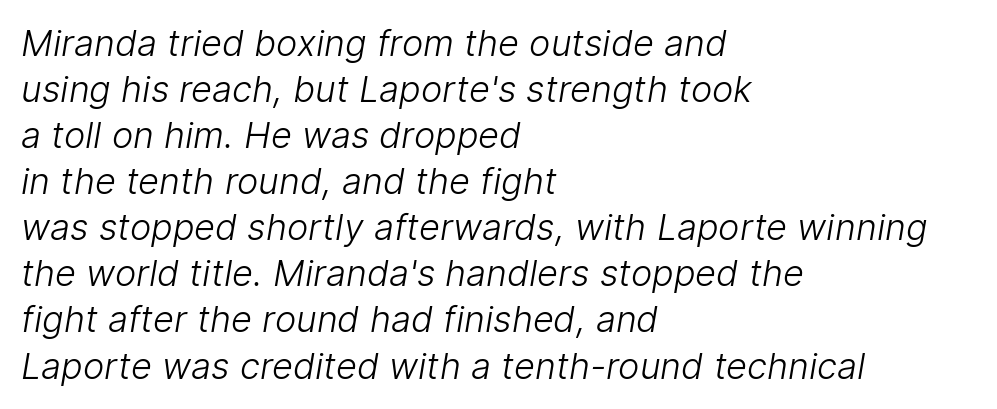
The image shows 36 px light sans-serif type; set left-aligned, normal line spacing (1.28x), normal letter spacing, not underlined; low stroke contrast and a medium x-height.
